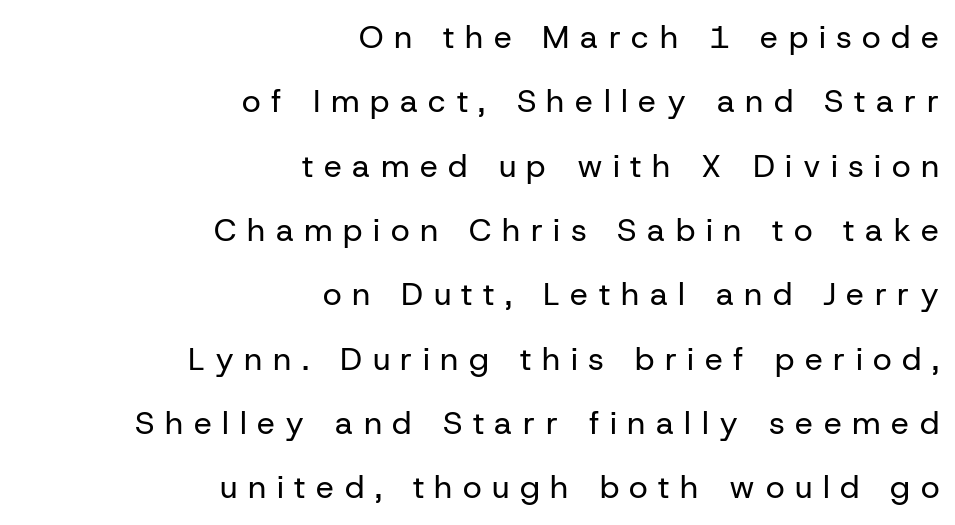
Q: Is the text bold? A: No.
Q: Is the text italic (slanted)? A: No, it is upright.
Q: Is the typeface a serif or a sans-serif typeface? A: Sans-serif.
Q: Is the text underlined? A: No.
Q: How is the paragraph aligned? A: Right-aligned.
Q: Is the spacing between letters normal or unusually wide? A: Unusually wide.
Q: Is the spacing between lines tight, normal or loose? A: Loose.
Q: Width (condensed, normal, or wide)? A: Normal.
Q: Stroke contrast? A: Low.
Q: x-height? A: Medium.
Q: Monospaced? A: No.
